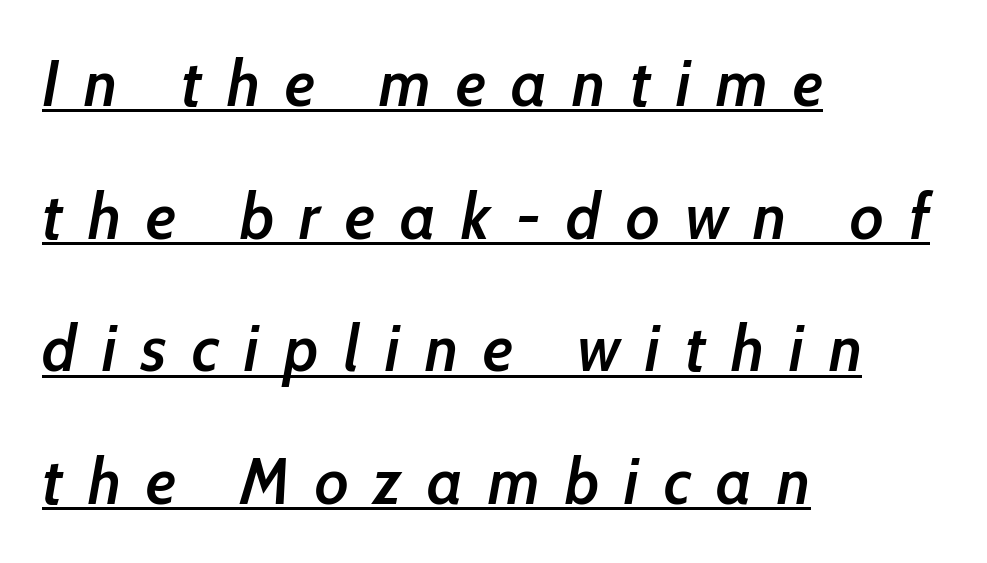
Q: Is the text bold? A: Semi-bold.
Q: Is the text italic (slanted)? A: Yes, it leans right by about 10 degrees.
Q: Is the text underlined? A: Yes.
Q: How is the paragraph aligned? A: Left-aligned.
Q: Is the spacing between letters normal or unusually wide? A: Unusually wide.
Q: Is the spacing between lines tight, normal or loose? A: Loose.
Q: Width (condensed, normal, or wide)? A: Condensed.
Q: Stroke contrast? A: Low.
Q: x-height? A: Medium.
Q: Monospaced? A: No.
